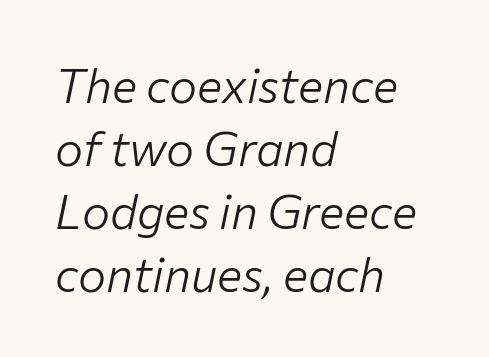
{"italic": "yes", "lean": "right", "slant_degrees": 12, "bold": "no", "weight": "light", "width": "normal", "stroke_contrast": "low", "x_height": "medium", "monospaced": "no", "underline": "no", "align": "left", "line_spacing": "normal", "line_spacing_ratio": 1.34, "letter_spacing": "normal", "letter_spacing_em": 0.0, "glyph_px": 47}
